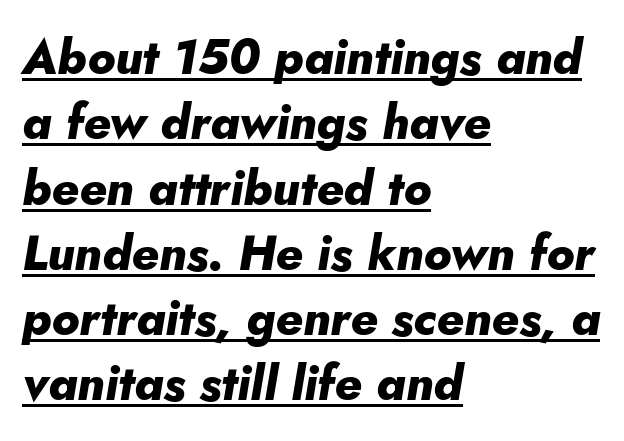
Varying glyph widths throughout — classic text-font behaviour. The face used here has the dense, thick strokes of a bold. The lines are quadded left. Honestly, the letter spacing is just normal — you wouldn't notice it. Honestly, the row spacing looks completely unremarkable. Check the space under the baseline: a stroke is drawn there.
